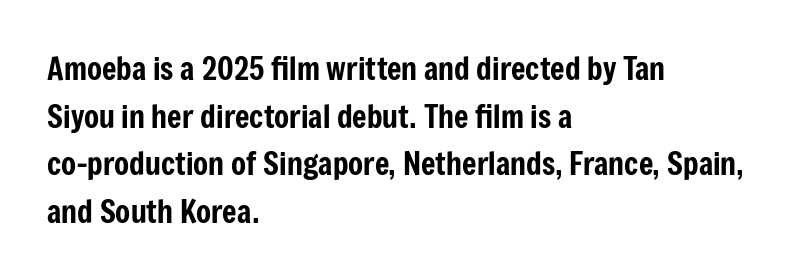
The strip under each line holds only bare page. Examine the stroke ends and you'll find no serifs. Each line starts at the same left margin while the right side varies. The letters stand straight up with perfectly vertical stems. The rendering uses a moderate line-height, typical for paragraphs.
